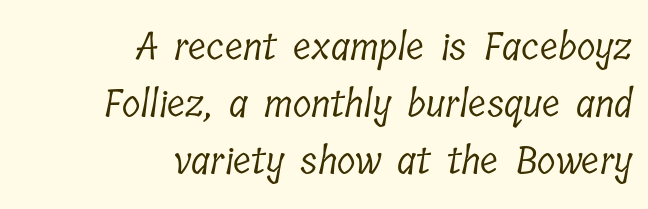
You could call the tracking neutral — neither tight nor loose. Any mark beneath the type? The region is blank. The letters advance in unequal steps, a hallmark of proportional type. Each line ends at the same right margin while the left side varies. The letters carry serifs — small finishing strokes at the ends of their stems. Is the type heavy? It reads as light-to-regular instead.
